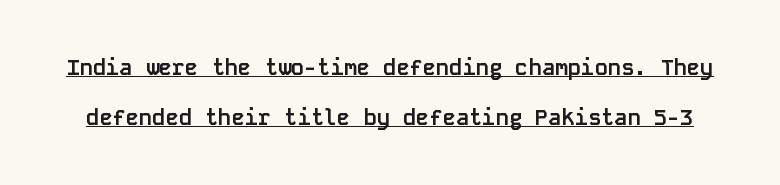
The image shows 22 px bold type, upright; set loose line spacing (2.27x), normal letter spacing, underlined.
